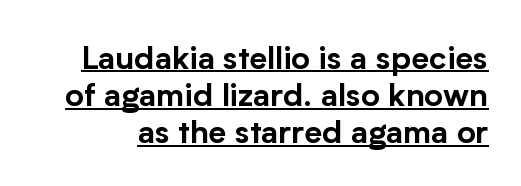
{"serif": "no", "italic": "no", "width": "normal", "stroke_contrast": "low", "x_height": "medium", "monospaced": "no", "underline": "yes", "line_spacing_ratio": 1.16, "letter_spacing": "normal", "letter_spacing_em": 0.0, "glyph_px": 32}
